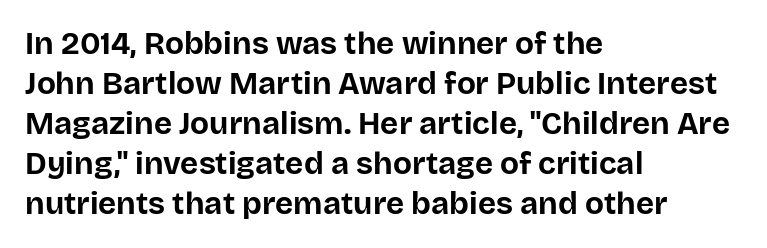
{"serif": "no", "italic": "no", "bold": "yes", "weight": "bold", "width": "normal", "stroke_contrast": "low", "x_height": "large", "monospaced": "no", "underline": "no", "align": "left", "line_spacing": "normal", "line_spacing_ratio": 1.29, "letter_spacing": "normal", "letter_spacing_em": 0.0, "glyph_px": 31}
